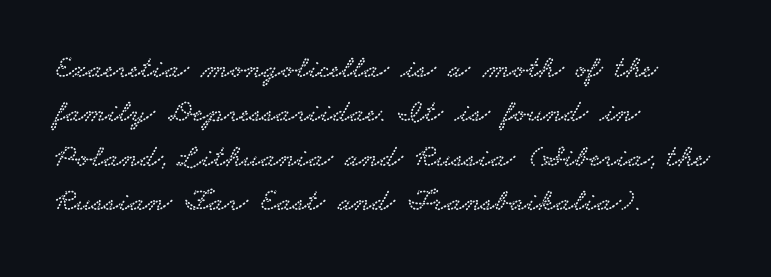
Q: Is the typeface a serif or a sans-serif typeface? A: Serif.
Q: Is the text underlined? A: No.
Q: How is the paragraph aligned? A: Left-aligned.
Q: Is the spacing between letters normal or unusually wide? A: Normal.
Q: Is the spacing between lines tight, normal or loose? A: Normal.
Q: Width (condensed, normal, or wide)? A: Wide.
Q: Stroke contrast? A: Low.
Q: x-height? A: Small.
Q: Monospaced? A: No.
